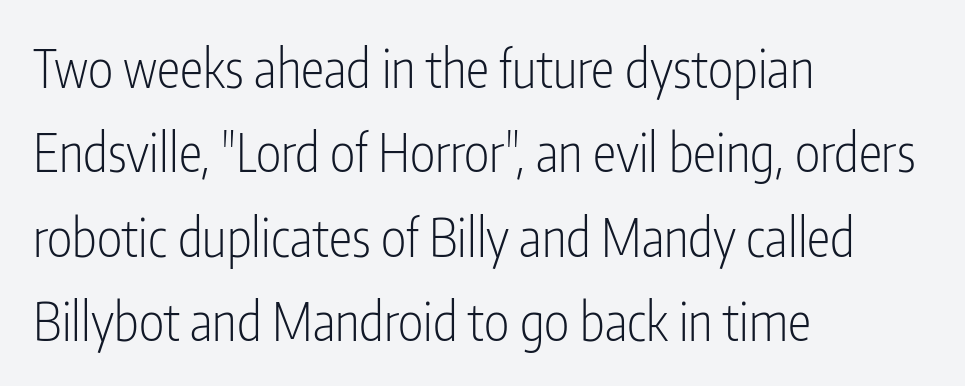
{"serif": "no", "italic": "no", "bold": "no", "weight": "light", "width": "condensed", "stroke_contrast": "low", "x_height": "medium", "monospaced": "no", "underline": "no", "align": "left", "line_spacing": "normal", "line_spacing_ratio": 1.59, "letter_spacing": "normal", "letter_spacing_em": 0.0, "glyph_px": 53}
